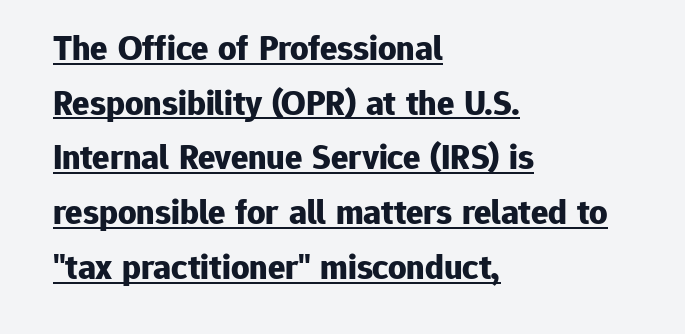
It's the straight-up-and-down kind of type. Leading matches the norm, producing a regular column. Heft: maximum for text — a bold. Note the varied advance widths — an 'i' is clearly narrower than an 'm'.
